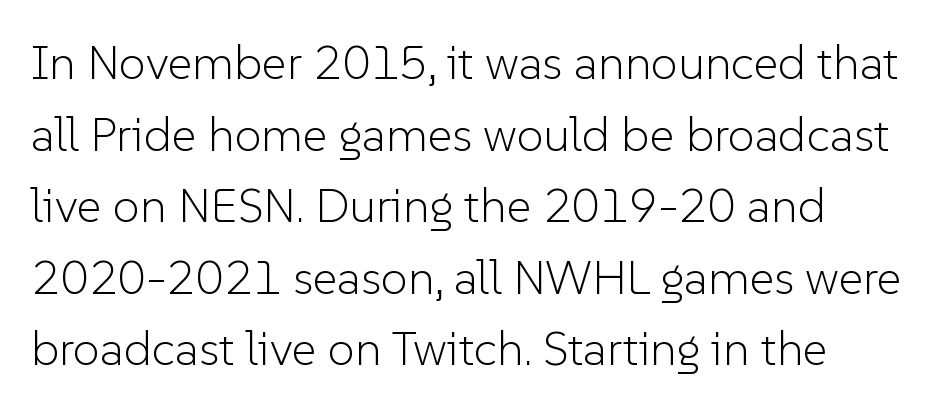
{"serif": "no", "italic": "no", "bold": "no", "weight": "light", "width": "normal", "stroke_contrast": "low", "x_height": "medium", "monospaced": "no", "underline": "no", "line_spacing": "normal", "line_spacing_ratio": 1.49, "letter_spacing": "normal", "letter_spacing_em": 0.0, "glyph_px": 48}
